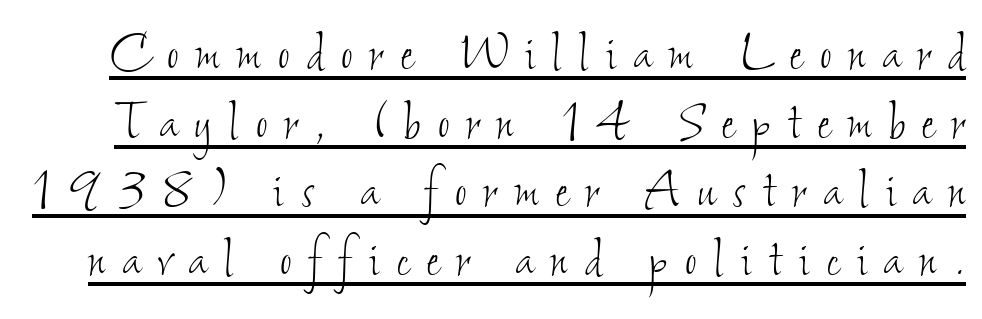
These lines huddle together more closely than default settings would place them. Substantial extra tracking has been applied to these lines. This is underlined copy, the kind a proofreader might mark for attention. Proportional: the letters do not fall into vertical columns. Stroke thickness stays within the range of a standard reading face or lighter.
